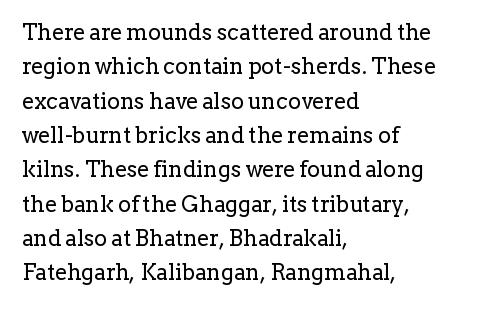
Q: Is the text bold? A: No.
Q: Is the text italic (slanted)? A: No, it is upright.
Q: Is the text underlined? A: No.
Q: How is the paragraph aligned? A: Left-aligned.
Q: Is the spacing between letters normal or unusually wide? A: Normal.
Q: Is the spacing between lines tight, normal or loose? A: Normal.
